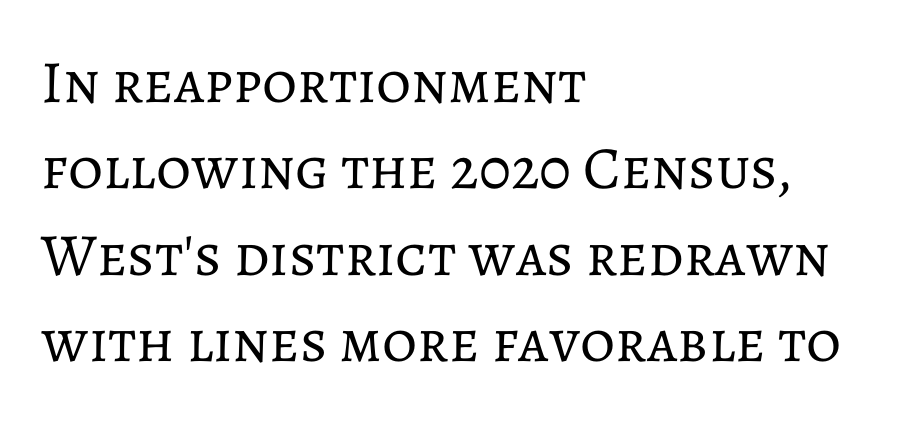
{"italic": "no", "bold": "no", "weight": "regular", "width": "normal", "stroke_contrast": "low", "x_height": "medium", "monospaced": "no", "underline": "no", "align": "left", "line_spacing": "normal", "line_spacing_ratio": 1.44, "letter_spacing": "normal", "letter_spacing_em": 0.0, "glyph_px": 60}
